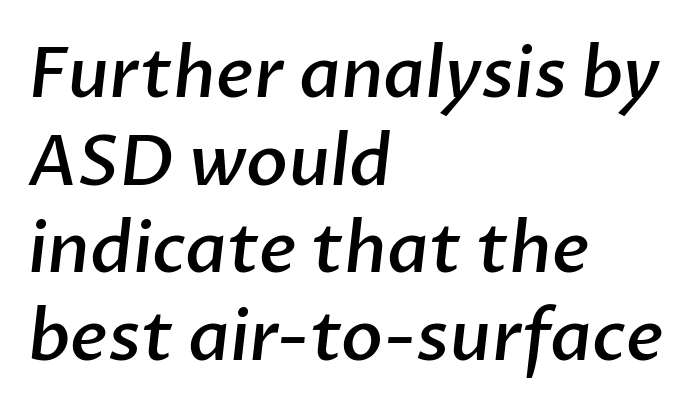
The image shows 69 px semibold sans-serif type; set left-aligned, normal line spacing (1.27x), normal letter spacing, not underlined; low stroke contrast and a medium x-height.
